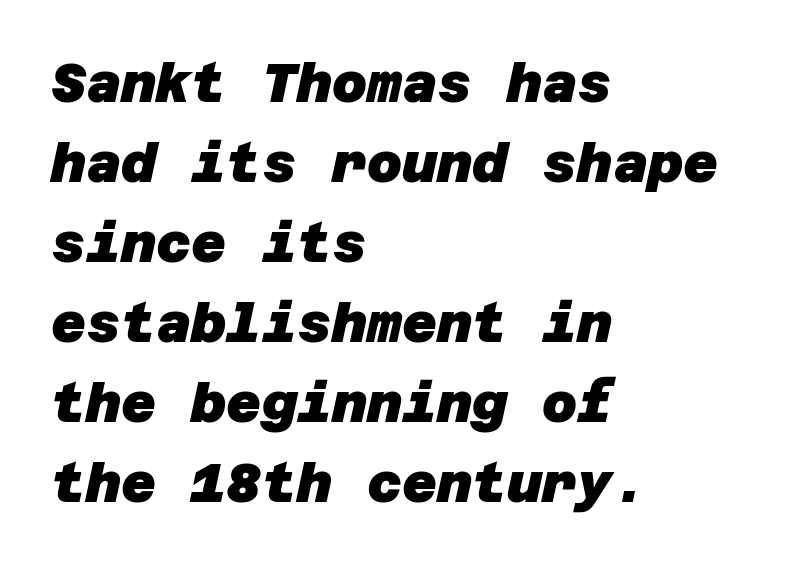
Q: Is the text bold? A: Yes.
Q: Is the typeface a serif or a sans-serif typeface? A: Sans-serif.
Q: Is the text underlined? A: No.
Q: How is the paragraph aligned? A: Left-aligned.
Q: Is the spacing between letters normal or unusually wide? A: Normal.
Q: Is the spacing between lines tight, normal or loose? A: Normal.
Q: Width (condensed, normal, or wide)? A: Normal.
Q: Stroke contrast? A: Low.
Q: x-height? A: Large.
